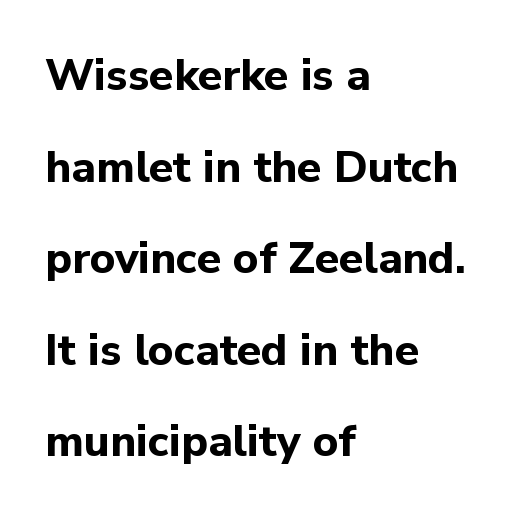
{"serif": "no", "italic": "no", "bold": "yes", "weight": "bold", "width": "normal", "stroke_contrast": "low", "x_height": "medium", "monospaced": "no", "underline": "no", "align": "left", "line_spacing": "loose", "line_spacing_ratio": 2.08, "letter_spacing": "normal", "letter_spacing_em": 0.0, "glyph_px": 44}
